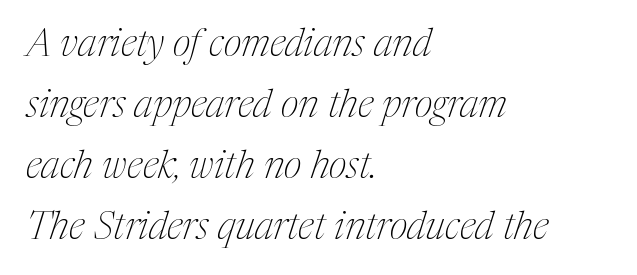
Is the stroke heavy? The answer is a plain regular-or-lighter. A typesetter would call this leading conventional body-copy spacing. The gap between lines stays unmarked. What kind of face is this? One with serifs.
